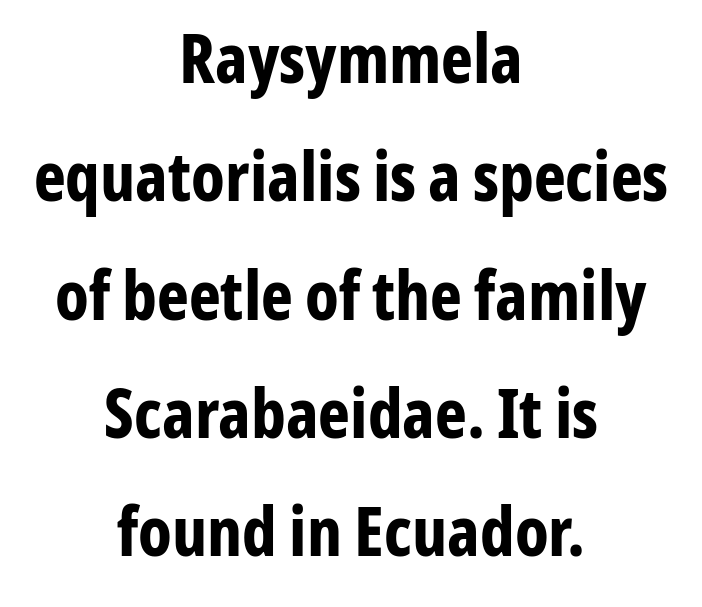
Q: Is the text bold? A: Yes.
Q: Is the text italic (slanted)? A: No, it is upright.
Q: Is the typeface a serif or a sans-serif typeface? A: Sans-serif.
Q: Is the text underlined? A: No.
Q: How is the paragraph aligned? A: Centered.
Q: Is the spacing between letters normal or unusually wide? A: Normal.
Q: Width (condensed, normal, or wide)? A: Condensed.
Q: Stroke contrast? A: Low.
Q: x-height? A: Medium.
Q: Monospaced? A: No.
